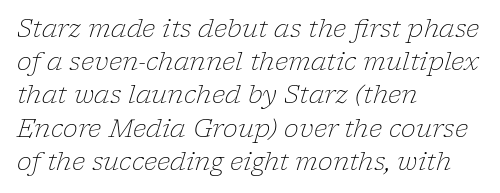
Q: Is the text bold? A: No.
Q: Is the text italic (slanted)? A: Yes, it leans right by about 17 degrees.
Q: Is the text underlined? A: No.
Q: How is the paragraph aligned? A: Left-aligned.
Q: Is the spacing between letters normal or unusually wide? A: Normal.
Q: Is the spacing between lines tight, normal or loose? A: Normal.
